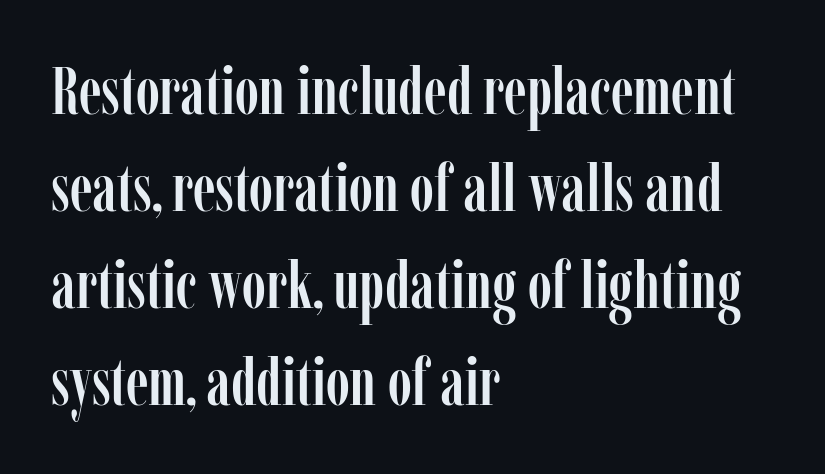
Q: Is the text italic (slanted)? A: No, it is upright.
Q: Is the typeface a serif or a sans-serif typeface? A: Serif.
Q: Is the text underlined? A: No.
Q: How is the paragraph aligned? A: Left-aligned.
Q: Is the spacing between letters normal or unusually wide? A: Normal.
Q: Is the spacing between lines tight, normal or loose? A: Normal.
Q: Width (condensed, normal, or wide)? A: Condensed.
Q: Stroke contrast? A: Low.
Q: x-height? A: Medium.
Q: Monospaced? A: No.
